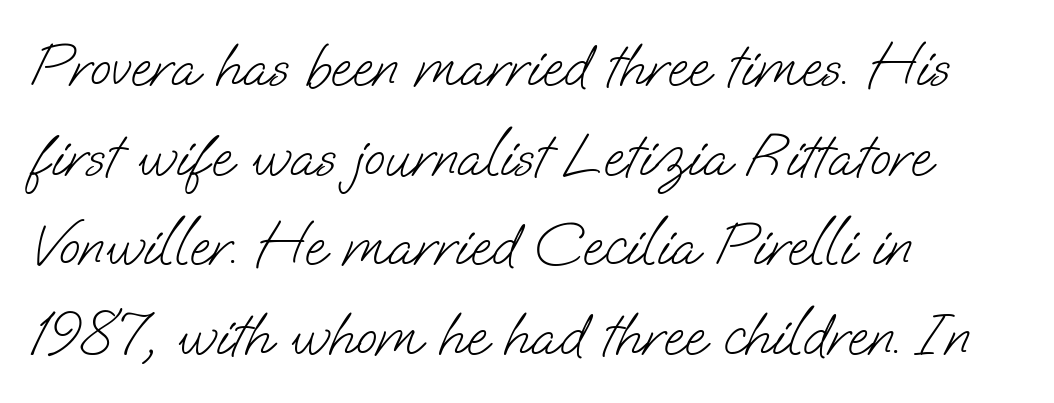
{"serif": "no", "bold": "no", "weight": "light", "width": "normal", "stroke_contrast": "low", "x_height": "small", "monospaced": "no", "underline": "no", "align": "left", "line_spacing": "normal", "line_spacing_ratio": 1.47, "letter_spacing": "normal", "letter_spacing_em": 0.0, "glyph_px": 61}
